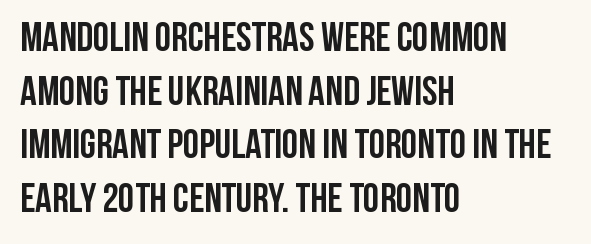
Q: Is the text bold? A: Yes.
Q: Is the text italic (slanted)? A: No, it is upright.
Q: Is the typeface a serif or a sans-serif typeface? A: Sans-serif.
Q: Is the text underlined? A: No.
Q: How is the paragraph aligned? A: Left-aligned.
Q: Is the spacing between letters normal or unusually wide? A: Normal.
Q: Is the spacing between lines tight, normal or loose? A: Normal.
Q: Width (condensed, normal, or wide)? A: Condensed.
Q: Stroke contrast? A: Low.
Q: x-height? A: Large.
Q: Monospaced? A: No.
